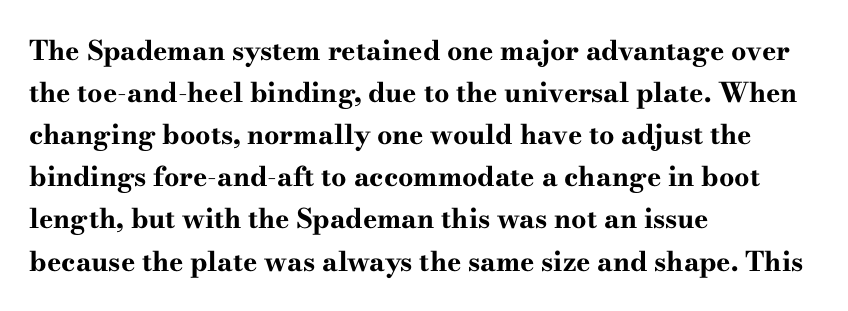
Nothing unusual about the tracking: characters are spaced as the font intends. Layout note: lines flush left. Does the lettering tilt? It doesn't — this is upright. The characters look thick and weighty, a clear bold. If you measured baseline to baseline, you'd find a middling distance. Underlining? Definitely not there.
